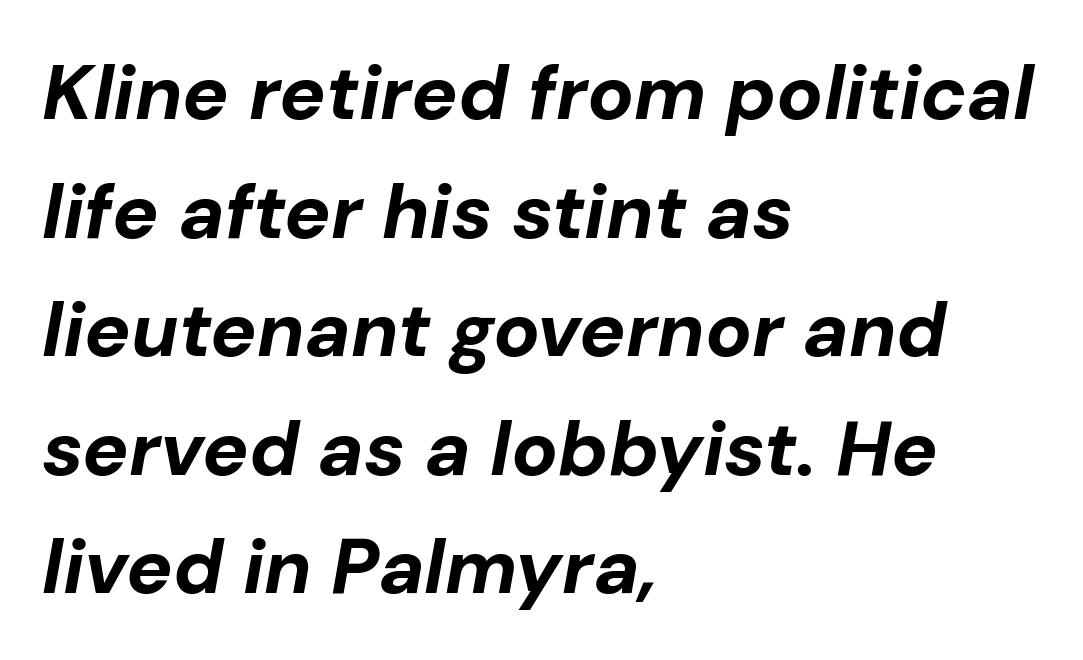
{"italic": "yes", "lean": "right", "slant_degrees": 10, "bold": "yes", "weight": "bold", "width": "normal", "stroke_contrast": "low", "x_height": "medium", "monospaced": "no", "underline": "no", "align": "left", "line_spacing": "normal", "line_spacing_ratio": 1.54, "letter_spacing": "normal", "letter_spacing_em": 0.0, "glyph_px": 77}
